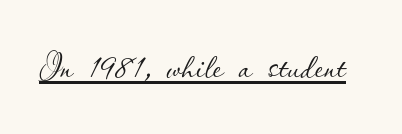
Caption: standard tracking, unaltered. The sample's only ornament is a line tracing under the words. The letters advance in unequal steps, a hallmark of proportional type.
